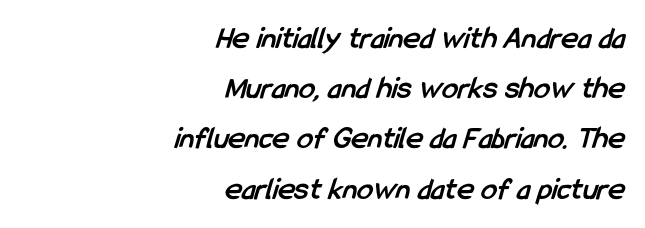
Q: Is the text bold? A: Yes.
Q: Is the typeface a serif or a sans-serif typeface? A: Sans-serif.
Q: Is the text underlined? A: No.
Q: How is the paragraph aligned? A: Right-aligned.
Q: Is the spacing between letters normal or unusually wide? A: Normal.
Q: Is the spacing between lines tight, normal or loose? A: Normal.
Q: Width (condensed, normal, or wide)? A: Condensed.
Q: Stroke contrast? A: Low.
Q: x-height? A: Medium.
Q: Monospaced? A: No.
